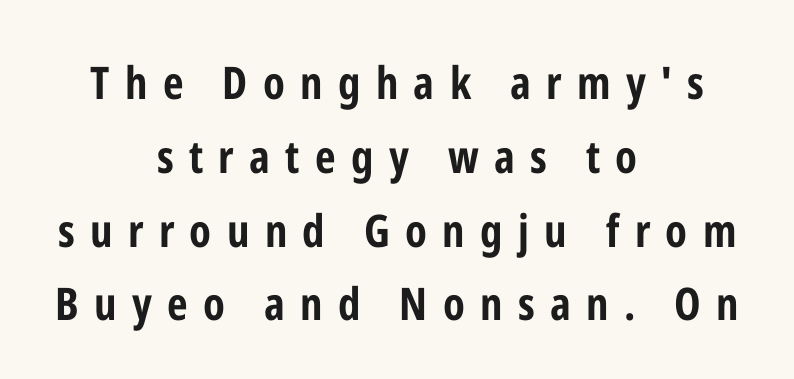
Q: Is the text bold? A: Yes.
Q: Is the text italic (slanted)? A: No, it is upright.
Q: Is the typeface a serif or a sans-serif typeface? A: Sans-serif.
Q: Is the text underlined? A: No.
Q: How is the paragraph aligned? A: Centered.
Q: Is the spacing between letters normal or unusually wide? A: Unusually wide.
Q: Is the spacing between lines tight, normal or loose? A: Normal.
Q: Width (condensed, normal, or wide)? A: Condensed.
Q: Stroke contrast? A: Low.
Q: x-height? A: Medium.
Q: Monospaced? A: No.
